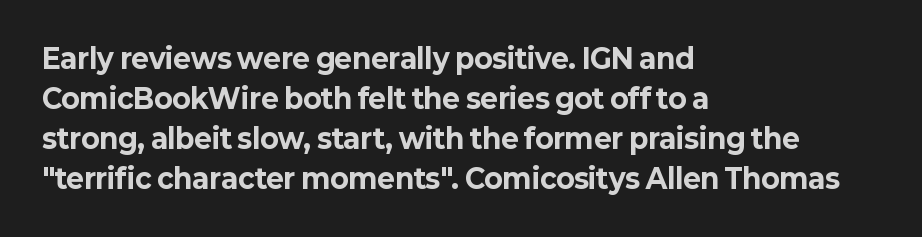
Q: Is the text bold? A: Yes.
Q: Is the text italic (slanted)? A: No, it is upright.
Q: Is the text underlined? A: No.
Q: How is the paragraph aligned? A: Left-aligned.
Q: Is the spacing between letters normal or unusually wide? A: Normal.
Q: Is the spacing between lines tight, normal or loose? A: Normal.
